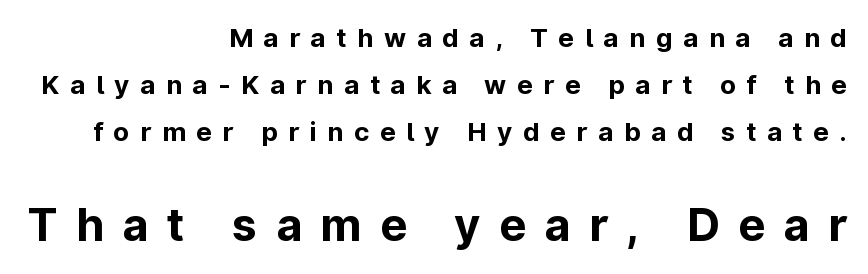
{"serif": "no", "italic": "no", "bold": "yes", "weight": "bold", "width": "normal", "stroke_contrast": "low", "x_height": "medium", "monospaced": "no", "underline": "no", "align": "right", "line_spacing_ratio": 1.8, "letter_spacing": "wide", "letter_spacing_em": 0.41, "larger_block": "second", "size_ratio": 1.73, "glyph_px": 45}
